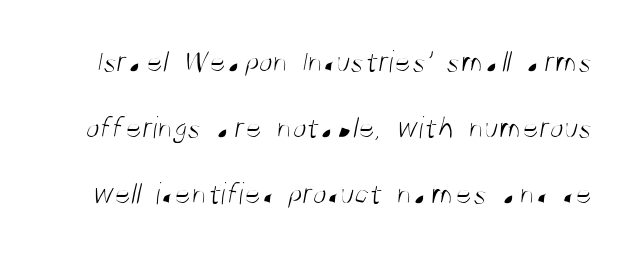
Underline: absent. Airy leading. Grotesque or geometric, the face here clearly has no serifs. The horizontal fit of the characters is conventional and even. Weight: not bold — regular or lighter.
